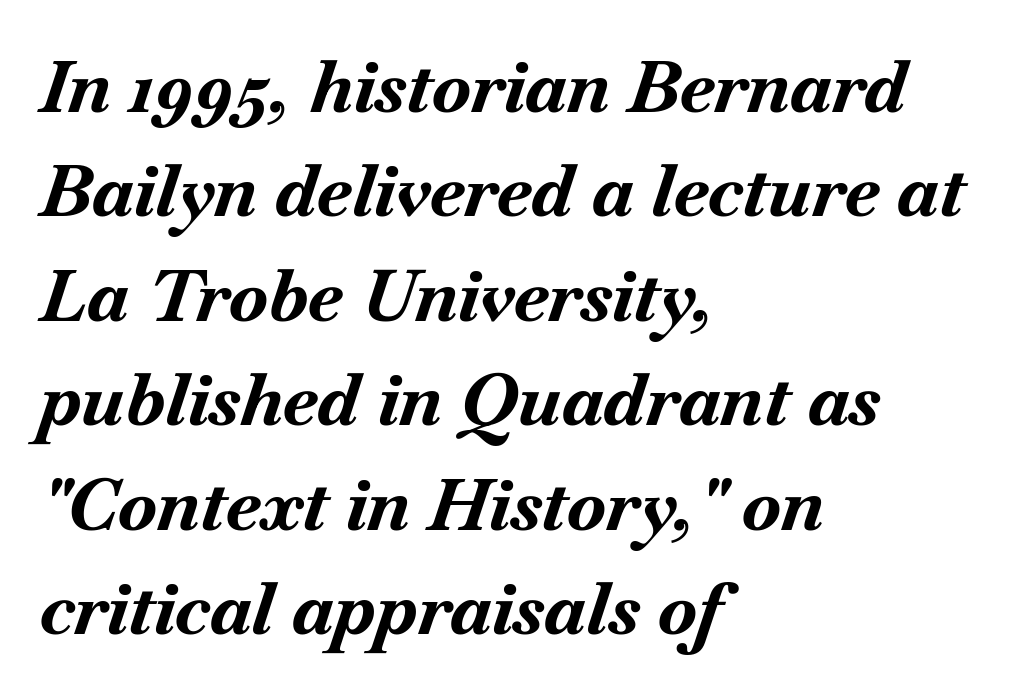
{"italic": "yes", "lean": "right", "slant_degrees": 18, "bold": "yes", "weight": "bold", "width": "normal", "stroke_contrast": "medium", "x_height": "small", "monospaced": "no", "underline": "no", "align": "left", "line_spacing": "normal", "line_spacing_ratio": 1.45, "letter_spacing": "normal", "letter_spacing_em": 0.0, "glyph_px": 72}
